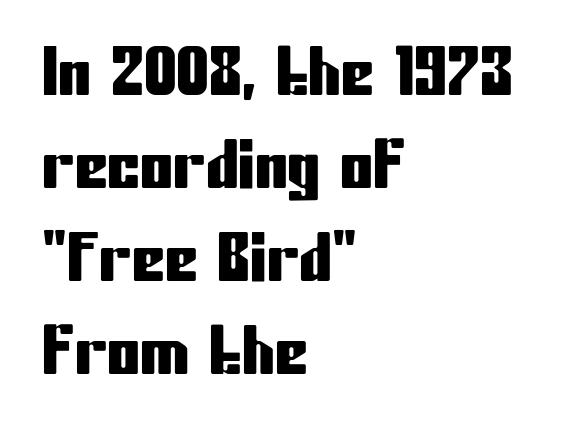
Examine the stroke ends and you'll find no serifs. Do the characters align in a grid? No, the font is proportional. The words here are not underlined. Posture: straight, roman, zero tilt. This sample uses plain, unmodified letter spacing.
